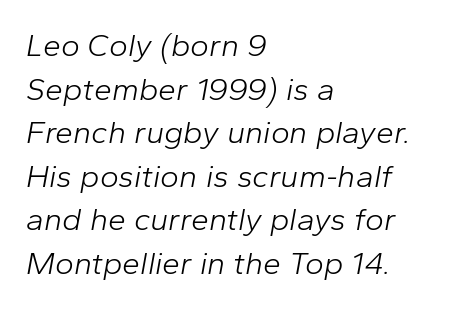
The image shows 32 px light type, italic (leaning right); set left-aligned, normal line spacing (1.36x), normal letter spacing, not underlined; low stroke contrast and a medium x-height.
